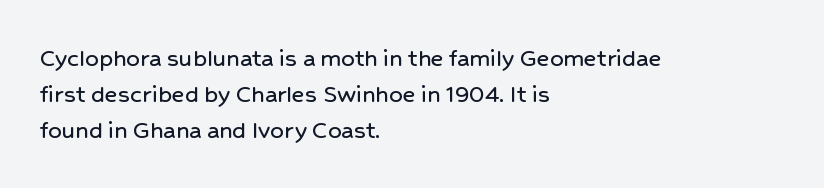
The image shows 27 px text type, upright; set left-aligned, normal line spacing (1.33x), normal letter spacing, not underlined.
